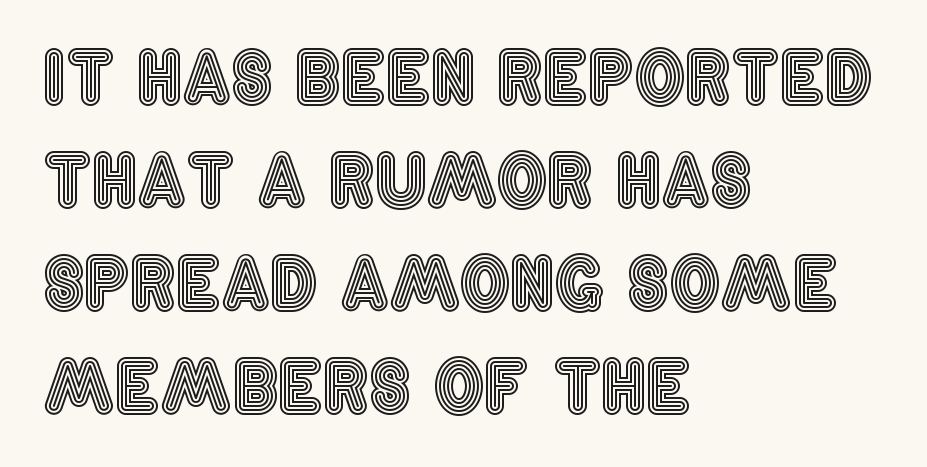
The image shows 71 px condensed type, upright; set left-aligned, normal line spacing (1.45x), normal letter spacing, not underlined; a large x-height.
